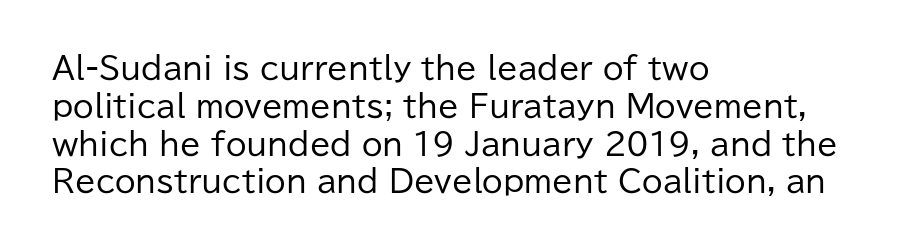
Q: Is the text bold? A: No.
Q: Is the text italic (slanted)? A: No, it is upright.
Q: Is the typeface a serif or a sans-serif typeface? A: Sans-serif.
Q: Is the text underlined? A: No.
Q: How is the paragraph aligned? A: Left-aligned.
Q: Is the spacing between letters normal or unusually wide? A: Normal.
Q: Is the spacing between lines tight, normal or loose? A: Normal.
Q: Width (condensed, normal, or wide)? A: Normal.
Q: Stroke contrast? A: Low.
Q: x-height? A: Medium.
Q: Monospaced? A: No.
